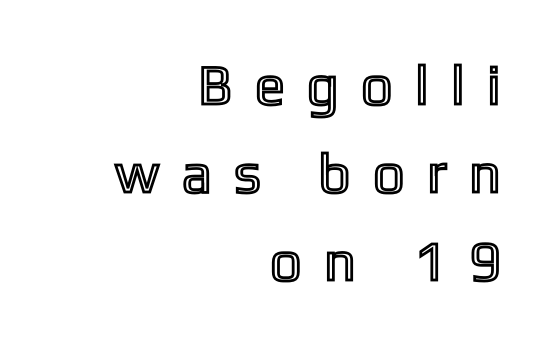
The image shows 56 px condensed type, upright; set right-aligned, normal line spacing (1.57x), unusually wide letter spacing (+0.47 em), not underlined; a medium x-height.
